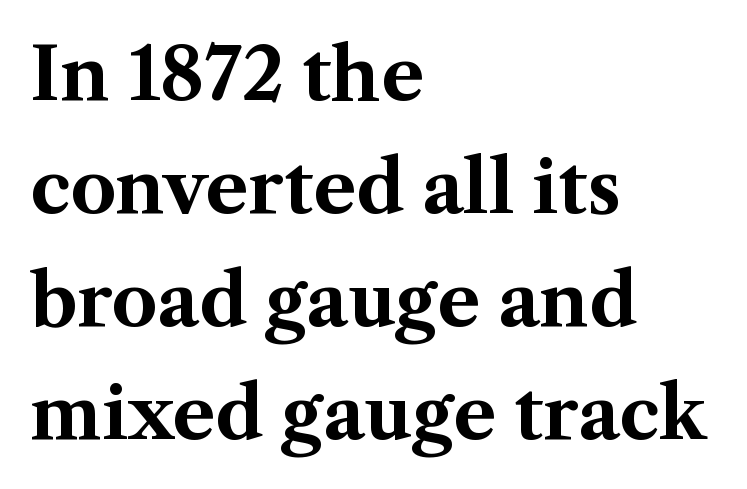
Q: Is the text bold? A: Yes.
Q: Is the text italic (slanted)? A: No, it is upright.
Q: Is the typeface a serif or a sans-serif typeface? A: Serif.
Q: Is the text underlined? A: No.
Q: How is the paragraph aligned? A: Left-aligned.
Q: Is the spacing between letters normal or unusually wide? A: Normal.
Q: Is the spacing between lines tight, normal or loose? A: Normal.
Q: Width (condensed, normal, or wide)? A: Normal.
Q: Stroke contrast? A: Medium.
Q: x-height? A: Medium.
Q: Monospaced? A: No.
